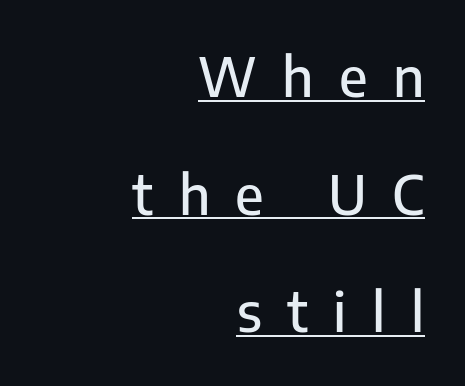
{"serif": "no", "italic": "no", "width": "normal", "stroke_contrast": "low", "x_height": "medium", "monospaced": "no", "underline": "yes", "align": "right", "line_spacing": "loose", "line_spacing_ratio": 2.18, "letter_spacing": "wide", "letter_spacing_em": 0.47, "glyph_px": 54}
